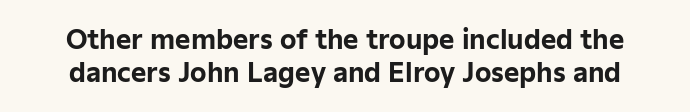
Q: Is the text bold? A: Yes.
Q: Is the text italic (slanted)? A: No, it is upright.
Q: Is the text underlined? A: No.
Q: Is the spacing between letters normal or unusually wide? A: Normal.
Q: Is the spacing between lines tight, normal or loose? A: Normal.
